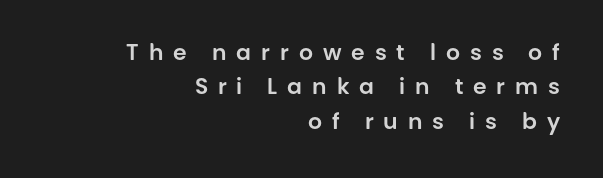
Characters remain perfectly vertical along every line. Evenly set lines give the paragraph a standard silhouette. This rendering widens character spacing well past its baseline value. The paragraph shown leans on its right margin.
